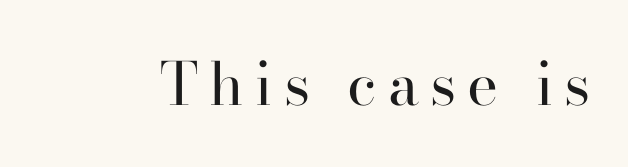
Spacing verdict: proportional, widths tailored to each character. Summary of weight: not heavy and not bold. Clear beneath every line of the passage. Vertical strokes here are truly vertical.
